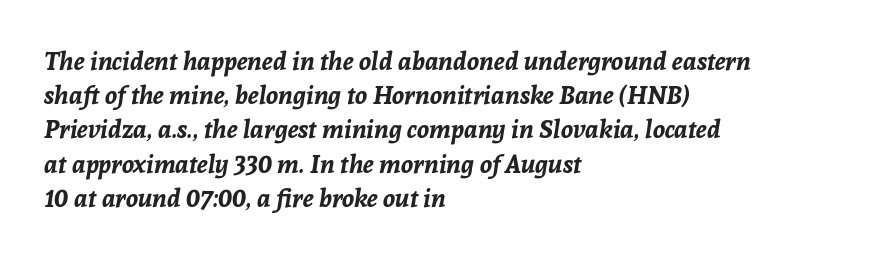
Q: Is the text bold? A: Yes.
Q: Is the text italic (slanted)? A: Yes, it leans right by about 8 degrees.
Q: Is the text underlined? A: No.
Q: How is the paragraph aligned? A: Left-aligned.
Q: Is the spacing between letters normal or unusually wide? A: Normal.
Q: Is the spacing between lines tight, normal or loose? A: Normal.
